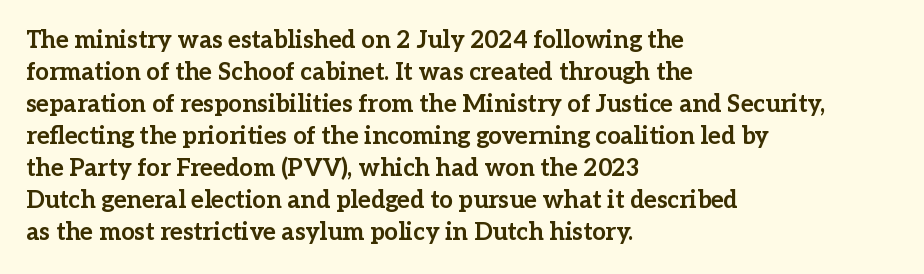
How are the letters spaced? Ordinarily, with no added tracking. Left-aligned paragraph, ragged on the right. The rows are spaced the way most documents space them. The glyphs are unaccompanied by any horizontal stroke below them. Weight check: bold — yes, fully. Ordinary non-slanted type is in use.
